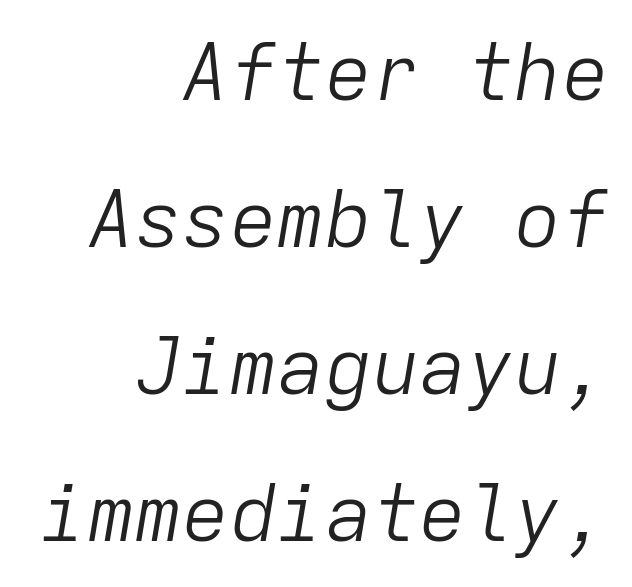
The image shows 79 px light type, italic (leaning right), monospaced; set right-aligned, line spacing 1.86x, normal letter spacing, not underlined; low stroke contrast and a medium x-height.
